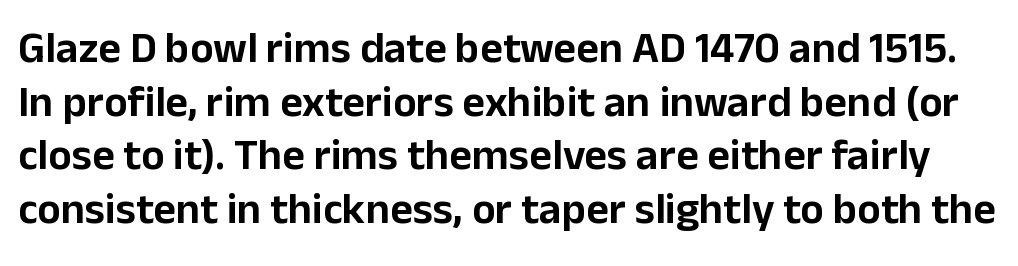
Q: Is the text italic (slanted)? A: No, it is upright.
Q: Is the typeface a serif or a sans-serif typeface? A: Sans-serif.
Q: Is the text underlined? A: No.
Q: Is the spacing between letters normal or unusually wide? A: Normal.
Q: Width (condensed, normal, or wide)? A: Normal.
Q: Stroke contrast? A: Low.
Q: x-height? A: Medium.
Q: Monospaced? A: No.
